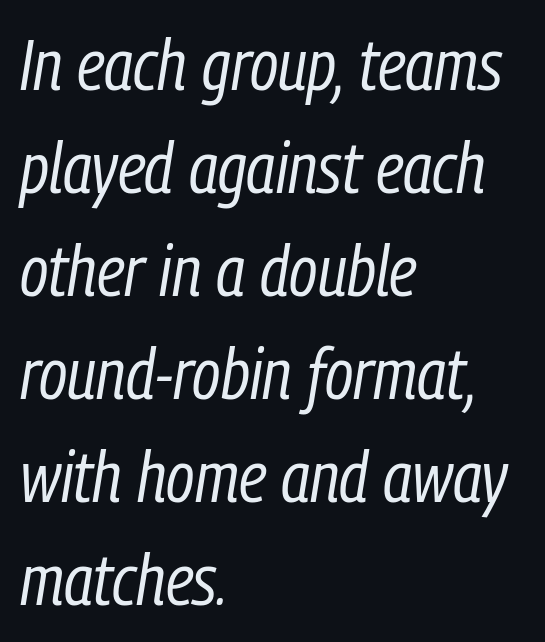
Q: Is the text bold? A: No.
Q: Is the text italic (slanted)? A: Yes, it leans right by about 9 degrees.
Q: Is the text underlined? A: No.
Q: How is the paragraph aligned? A: Left-aligned.
Q: Is the spacing between letters normal or unusually wide? A: Normal.
Q: Is the spacing between lines tight, normal or loose? A: Normal.
Q: Width (condensed, normal, or wide)? A: Condensed.
Q: Stroke contrast? A: Low.
Q: x-height? A: Medium.
Q: Monospaced? A: No.
